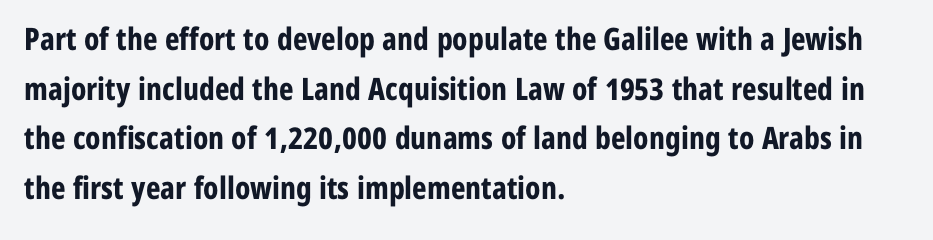
Look at the bottom of the vertical strokes: they stop flat, with no serifs. No italicization has been applied; the sample stays upright. A student would call this left alignment; a typographer would say flush left, rag right. Line spacing here is normal. Decoration check: the copy has no underline.
